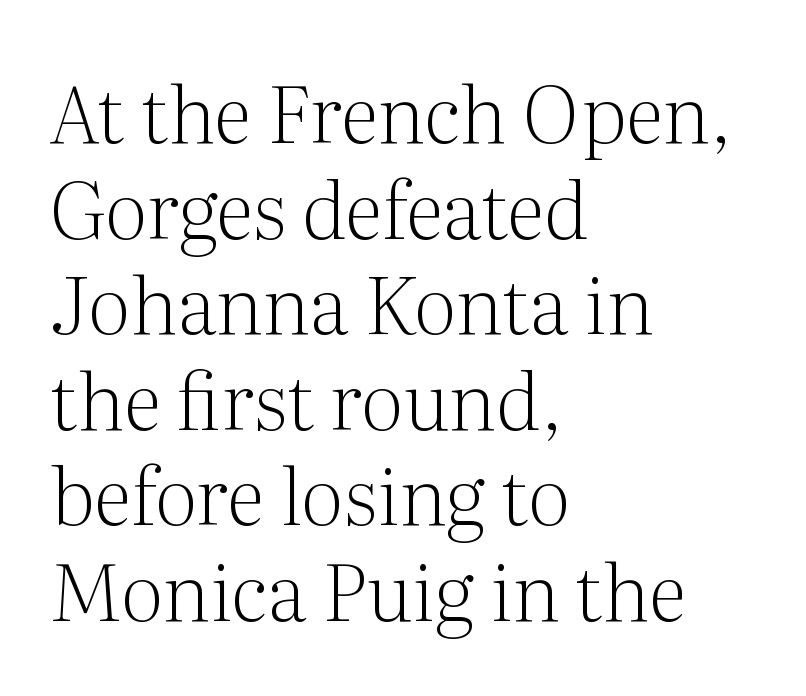
{"serif": "yes", "italic": "no", "bold": "no", "weight": "light", "width": "normal", "stroke_contrast": "medium", "x_height": "medium", "monospaced": "no", "underline": "no", "align": "left", "line_spacing_ratio": 1.21, "letter_spacing": "normal", "letter_spacing_em": 0.0, "glyph_px": 79}
